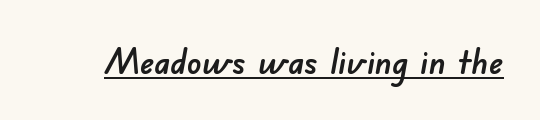
Looks like someone drew a line under every word here. Nothing sits at the stroke ends, so this counts as sans-serif. Tracking value appears to be zero — textbook default spacing. A typesetter would call this proportional, since set widths differ per character.
